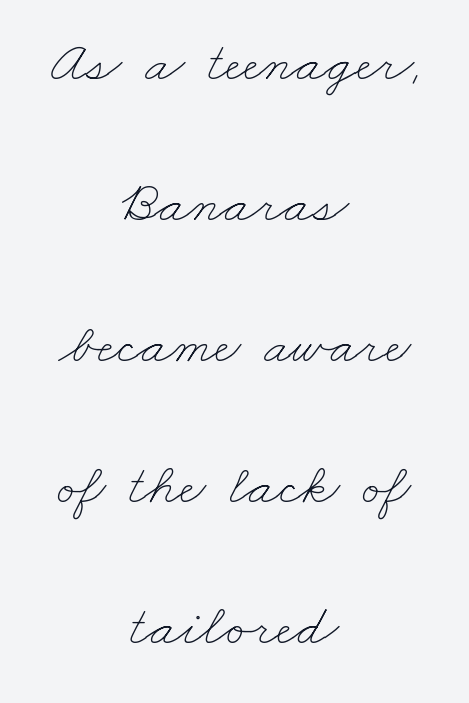
No extra tracking has been applied to these lines. The lines are quadded center. Compared with a typical body face, this is equally light or lighter still. A typesetter would call this proportional, since set widths differ per character. The strip under each line holds only bare page.
